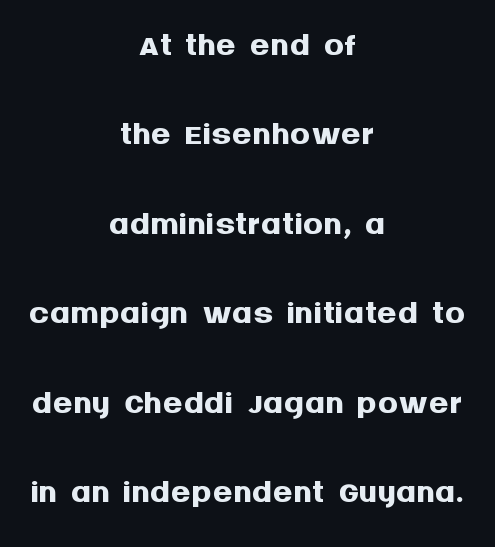
Q: Is the text bold? A: Yes.
Q: Is the text italic (slanted)? A: No, it is upright.
Q: Is the typeface a serif or a sans-serif typeface? A: Sans-serif.
Q: Is the text underlined? A: No.
Q: How is the paragraph aligned? A: Centered.
Q: Is the spacing between letters normal or unusually wide? A: Normal.
Q: Width (condensed, normal, or wide)? A: Normal.
Q: Stroke contrast? A: Medium.
Q: x-height? A: Large.
Q: Monospaced? A: No.
